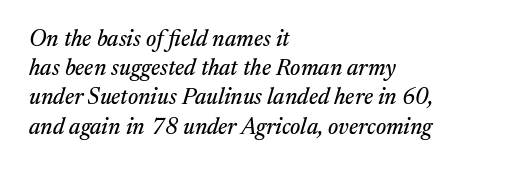
{"italic": "yes", "lean": "right", "slant_degrees": 17, "underline": "no", "align": "left", "line_spacing": "normal", "line_spacing_ratio": 1.27, "letter_spacing": "normal", "letter_spacing_em": 0.0, "glyph_px": 23}
